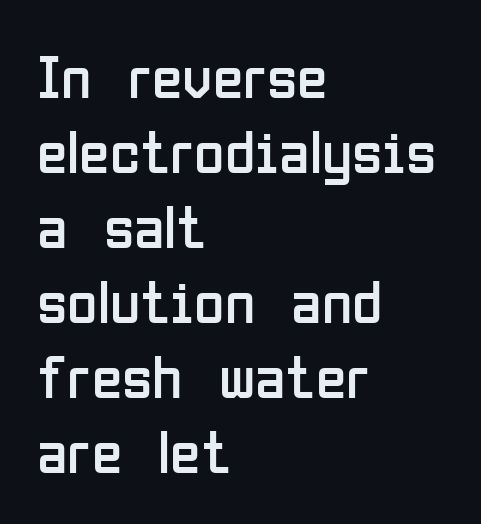
The rendering anchors every line to the left-hand side. You can tell it's not italic because the verticals are truly vertical. Each letter keeps its own natural width here, so spacing adapts to shape. The strip under each line holds only bare page.
